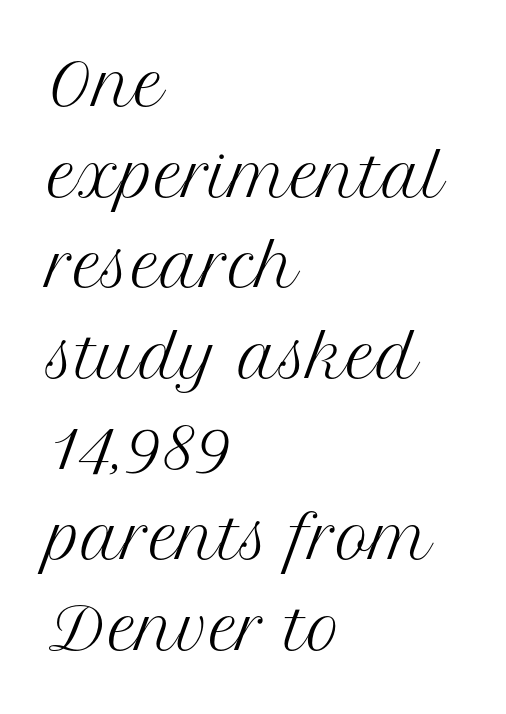
{"serif": "yes", "bold": "no", "weight": "regular", "width": "normal", "stroke_contrast": "medium", "x_height": "medium", "monospaced": "no", "underline": "no", "align": "left", "line_spacing": "normal", "line_spacing_ratio": 1.59, "letter_spacing": "normal", "letter_spacing_em": 0.0, "glyph_px": 57}
